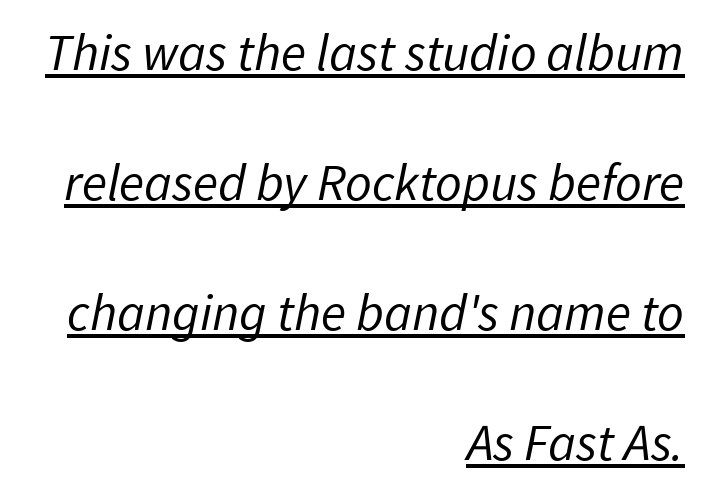
You could not count columns in this text — the font is proportionally spaced. Are there feet on the stems? There aren't — it's a sans. Notice the wide empty band between every row — that's loose leading. Is the letter spacing exaggerated? No — it looks like the ordinary default. Stems and bowls with no extra thickness — not bold.
